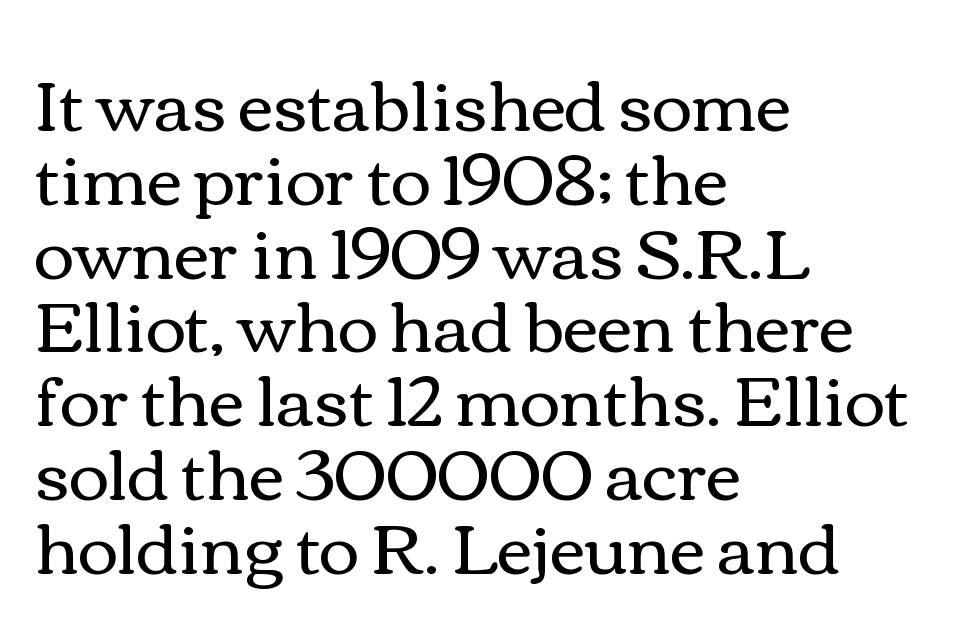
Q: Is the text bold? A: No.
Q: Is the text italic (slanted)? A: No, it is upright.
Q: Is the text underlined? A: No.
Q: How is the paragraph aligned? A: Left-aligned.
Q: Is the spacing between letters normal or unusually wide? A: Normal.
Q: Is the spacing between lines tight, normal or loose? A: Tight.
Q: Width (condensed, normal, or wide)? A: Wide.
Q: x-height? A: Medium.
Q: Monospaced? A: No.
